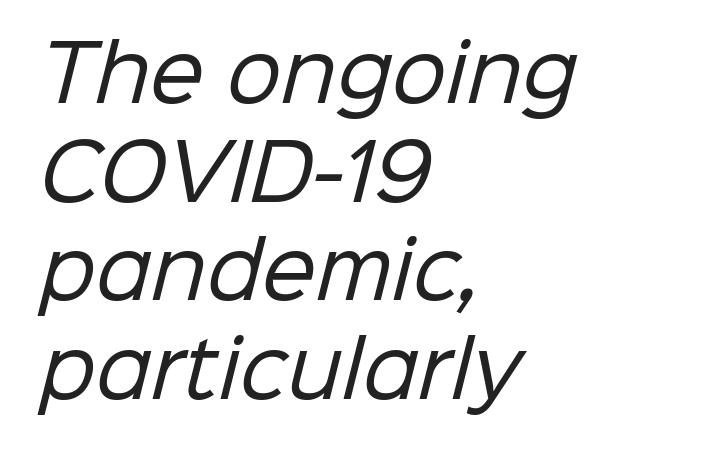
The image shows 77 px regular-weight sans-serif type; set left-aligned, normal line spacing (1.28x), normal letter spacing, not underlined; low stroke contrast and a medium x-height.
